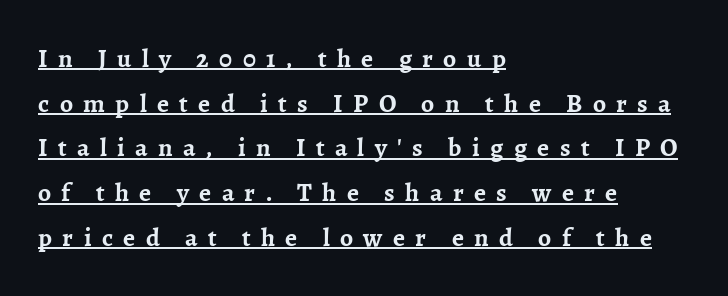
{"italic": "no", "bold": "yes", "underline": "yes", "align": "left", "line_spacing_ratio": 1.72, "letter_spacing": "wide", "letter_spacing_em": 0.4, "glyph_px": 26}
